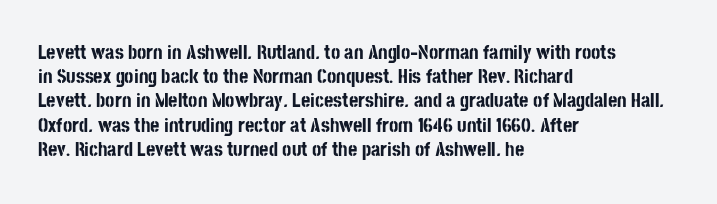
Descenders hang freely into open space. The paragraph has a hard left edge and a soft right edge. It's the straight-up-and-down kind of type. Observe the ordinary spacing: letters are neighbours, not strangers. Weight check: bold — yes, fully.
